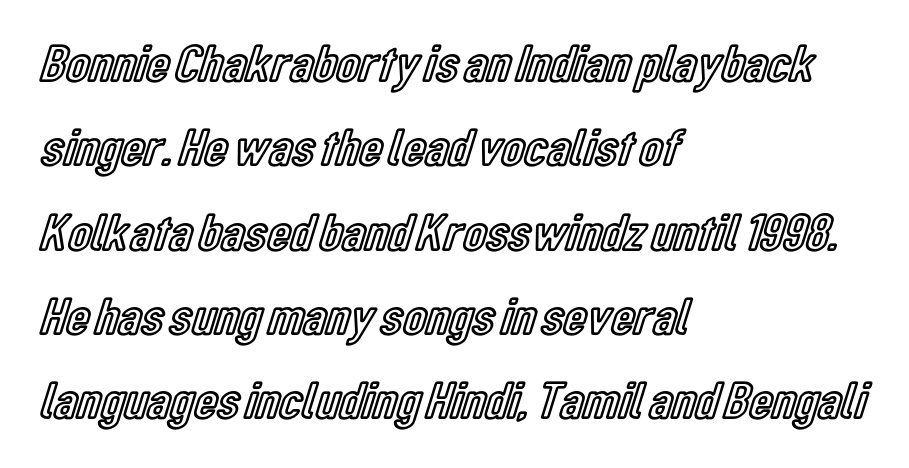
Q: Is the text italic (slanted)? A: Yes.
Q: Is the text underlined? A: No.
Q: How is the paragraph aligned? A: Left-aligned.
Q: Is the spacing between letters normal or unusually wide? A: Normal.
Q: Is the spacing between lines tight, normal or loose? A: Normal.
Q: Width (condensed, normal, or wide)? A: Condensed.
Q: x-height? A: Medium.
Q: Monospaced? A: No.
